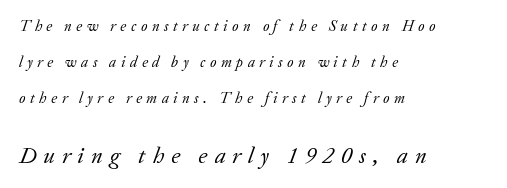
{"italic": "yes", "lean": "right", "slant_degrees": 20, "bold": "no", "underline": "no", "align": "left", "line_spacing": "loose", "line_spacing_ratio": 2.39, "letter_spacing": "wide", "letter_spacing_em": 0.3, "larger_block": "second", "size_ratio": 1.53, "glyph_px": 23}
